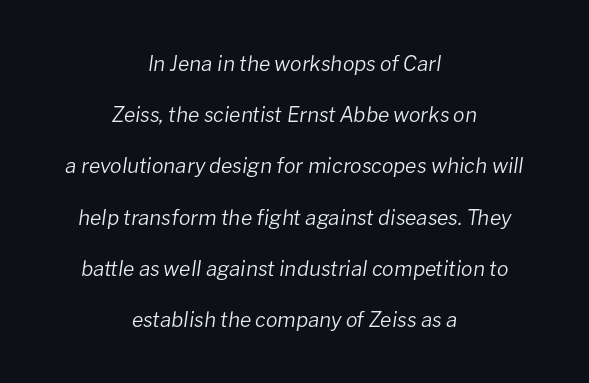
You could fit nearly another row in the gap between these rows. Nothing unusual about the tracking: characters are spaced as the font intends. Where is the straight margin? There isn't one; the lines are centered. Is the stroke heavy? The answer is a plain regular-or-lighter. Looking at the ascenders, they clearly lean. Descenders are the only things crossing below the line.
